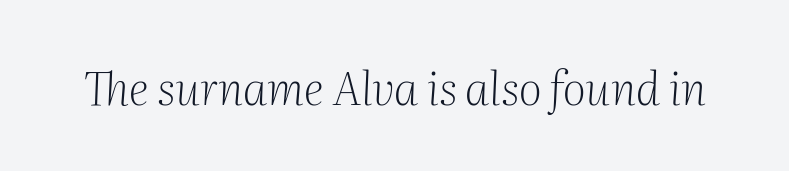
The image shows 45 px light serif type, italic (leaning right); set normal letter spacing, not underlined; medium stroke contrast and a medium x-height.
